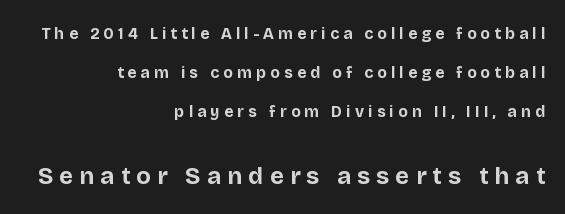
Q: Is the text bold? A: Yes.
Q: Is the text italic (slanted)? A: No, it is upright.
Q: Is the text underlined? A: No.
Q: How is the paragraph aligned? A: Right-aligned.
Q: Is the spacing between letters normal or unusually wide? A: Unusually wide.
Q: Is the spacing between lines tight, normal or loose? A: Loose.
Q: Which block of text is set in a larger size, the first (top) or the second (bottom)? A: The second (bottom) one.
